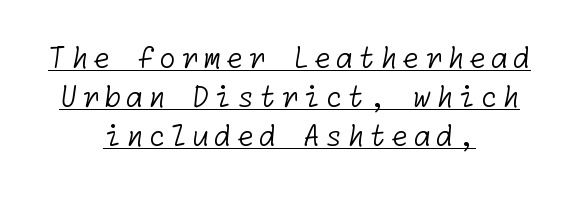
Is the block centered? Yes — each line is placed symmetrically about the middle. The rendered words wear a rule along their underside. Letters have the restrained weight of plain body copy at most. The leading is moderate, giving the passage an even texture.
